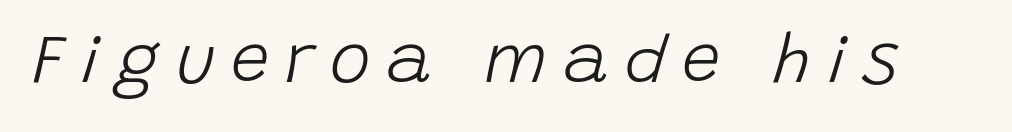
Q: Is the text bold? A: No.
Q: Is the text italic (slanted)? A: Yes, it leans right by about 15 degrees.
Q: Is the text underlined? A: No.
Q: Is the spacing between letters normal or unusually wide? A: Unusually wide.
Q: Width (condensed, normal, or wide)? A: Normal.
Q: Stroke contrast? A: Low.
Q: x-height? A: Large.
Q: Monospaced? A: No.
